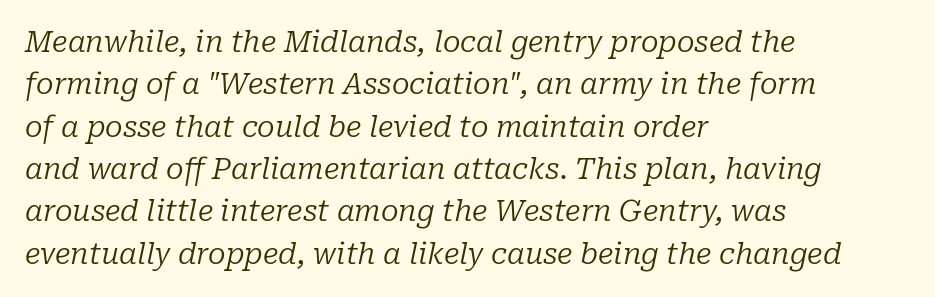
The image shows 29 px regular-weight serif type, italic (leaning right); set left-aligned, normal line spacing (1.46x), normal letter spacing, not underlined; low stroke contrast and a medium x-height.
